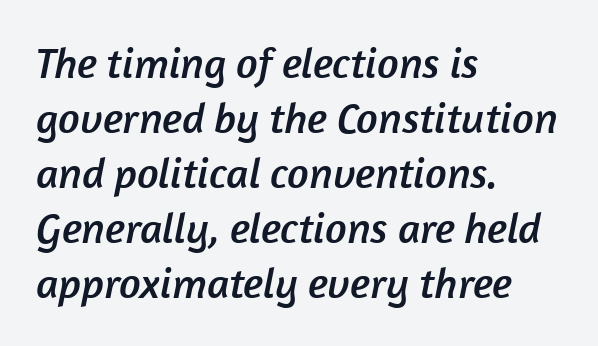
Q: Is the typeface a serif or a sans-serif typeface? A: Sans-serif.
Q: Is the text underlined? A: No.
Q: How is the paragraph aligned? A: Left-aligned.
Q: Is the spacing between letters normal or unusually wide? A: Normal.
Q: Is the spacing between lines tight, normal or loose? A: Normal.
Q: Width (condensed, normal, or wide)? A: Normal.
Q: Stroke contrast? A: Low.
Q: x-height? A: Medium.
Q: Monospaced? A: No.
